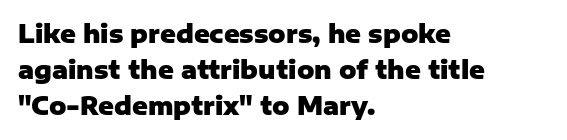
The vertical gap from one line to the next is medium. In terms of posture, this sample is upright. Look at the stroke-to-counter ratio: heavy, a bold. Clear beneath every line of the passage. Casual observation: everything's shoved over to the left. You could call the tracking neutral — neither tight nor loose.
